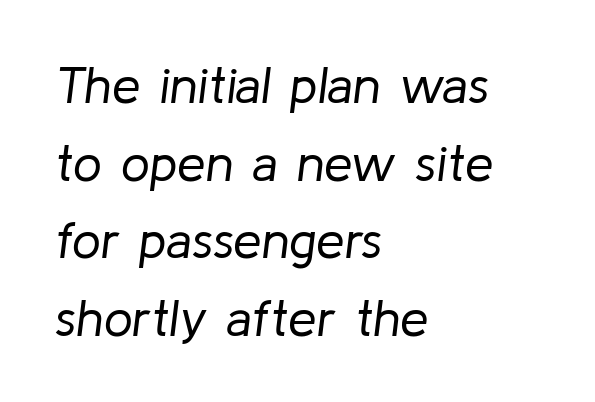
Observe the ordinary spacing: letters are neighbours, not strangers. Letters have the restrained weight of plain body copy at most. Compared with typical paragraphs, the rows here are spaced about the same. The zone under the glyphs is completely vacant. Looks like regular typesetting: each glyph gets only the width it needs. Is the type slanted? Yes — the strokes lean at a clear angle.
